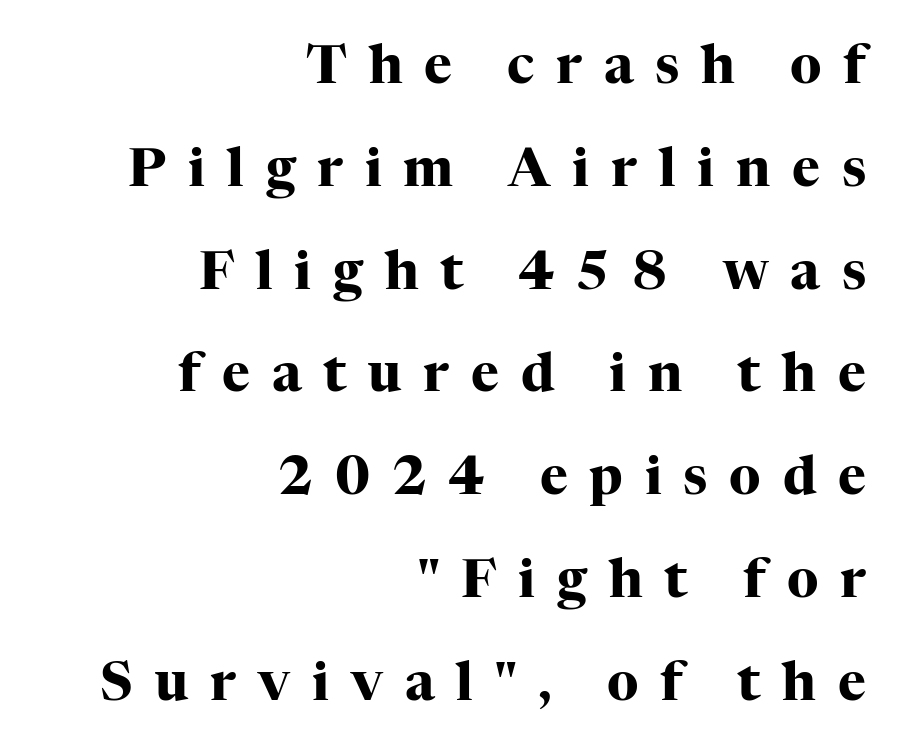
The lines are spread far apart with generous leading. Plain, unruled lines of type. Each letter keeps its own natural width here, so spacing adapts to shape. The lettering holds an erect, upright posture throughout.
